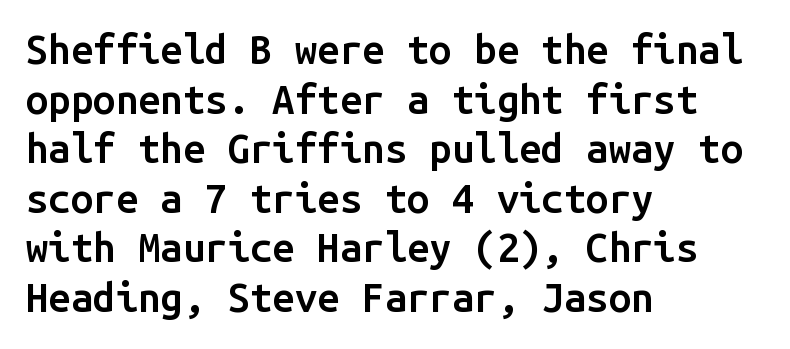
Q: Is the text bold? A: Semi-bold.
Q: Is the text italic (slanted)? A: No, it is upright.
Q: Is the typeface a serif or a sans-serif typeface? A: Sans-serif.
Q: Is the text underlined? A: No.
Q: How is the paragraph aligned? A: Left-aligned.
Q: Is the spacing between letters normal or unusually wide? A: Normal.
Q: Width (condensed, normal, or wide)? A: Normal.
Q: Stroke contrast? A: Low.
Q: x-height? A: Medium.
Q: Monospaced? A: Yes.
